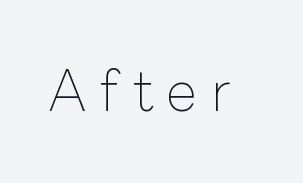
The face used here is proportionally spaced, like ordinary book or web type. How are the letters spaced? Widely, with obvious added tracking. The weight tops out at a normal text grade. It's the straight-up-and-down kind of type. Unmarked baselines from the first word to the last.
